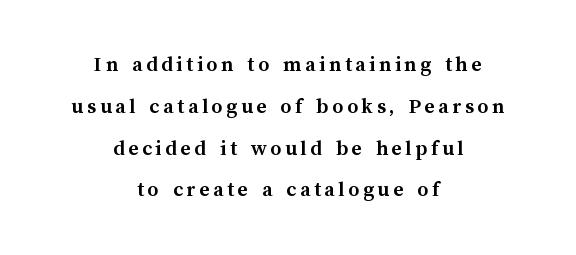
The string is rendered with underlining switched off. Alignment: centered. The leading is generous, giving the passage an open texture. The type sits square on the baseline with zero lean. The font is running at its bold setting.
